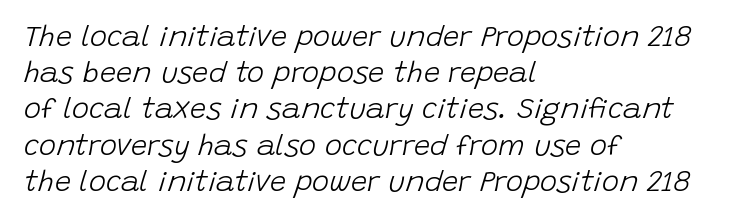
Descenders are the only things crossing below the line. No heavy texture on the line: the type isn't bold. Character widths vary here, with narrow letters taking less room than wide ones. Slant detected: the letters are inclined. Left-aligned paragraph, ragged on the right.
